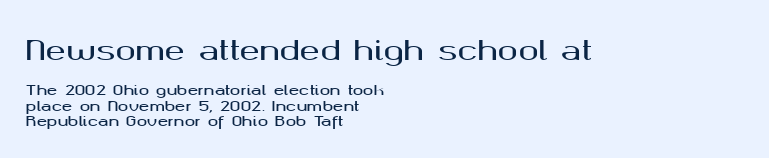
Nobody touched the tracking dial on this one. Typeset ragged right — the left edge is the straight one. The specimen omits any rule beneath the text block's lines. Every stem runs plumb, perpendicular to the baseline.
